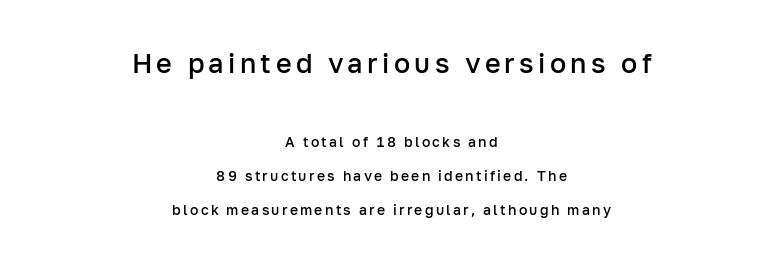
Q: Is the text bold? A: Semi-bold.
Q: Is the text italic (slanted)? A: No, it is upright.
Q: Is the text underlined? A: No.
Q: How is the paragraph aligned? A: Centered.
Q: Is the spacing between lines tight, normal or loose? A: Loose.
Q: Which block of text is set in a larger size, the first (top) or the second (bottom)? A: The first (top) one.
